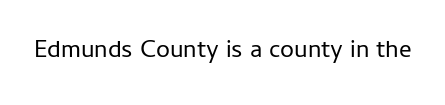
Q: Is the text bold? A: No.
Q: Is the text italic (slanted)? A: No, it is upright.
Q: Is the text underlined? A: No.
Q: Is the spacing between letters normal or unusually wide? A: Normal.
